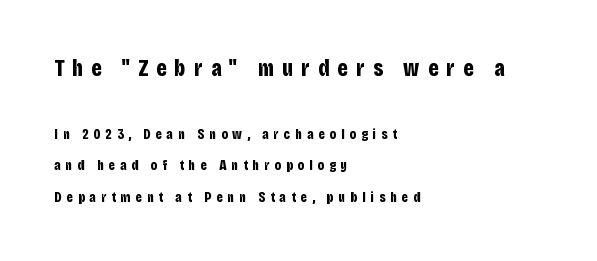
The image shows 23 px bold type, upright; set left-aligned, loose line spacing (2.27x), unusually wide letter spacing (+0.36 em), not underlined; the first (top) block is 1.64x larger.
